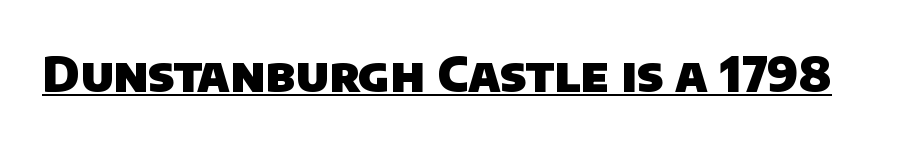
{"serif": "no", "bold": "yes", "weight": "heavy", "width": "normal", "stroke_contrast": "low", "x_height": "large", "monospaced": "no", "underline": "yes", "letter_spacing": "normal", "letter_spacing_em": 0.0, "glyph_px": 48}
